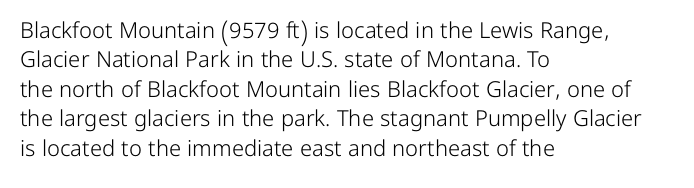
{"italic": "no", "bold": "no", "underline": "no", "align": "left", "line_spacing": "normal", "line_spacing_ratio": 1.34, "letter_spacing": "normal", "letter_spacing_em": 0.0, "glyph_px": 22}
